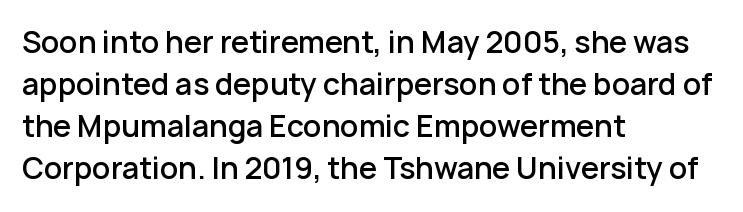
How heavy is the stroke? Medium-heavy — a semibold, shy of bold. Each word holds together tightly as a unit, with standard inter-letter gaps. The letters stand straight up with perfectly vertical stems. Horizontal bands of white between lines are of average thickness.
